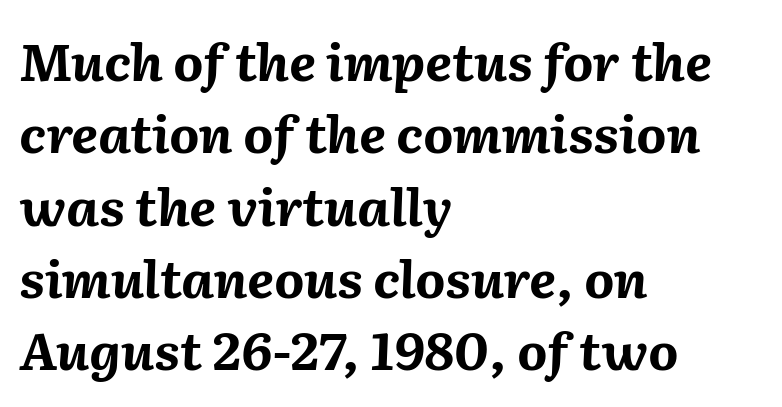
Underline: absent. Horizontally, the lines are justified to the leading edge only. The face used here is proportionally spaced, like ordinary book or web type. Characters are canted at an angle relative to the baseline's perpendicular.
